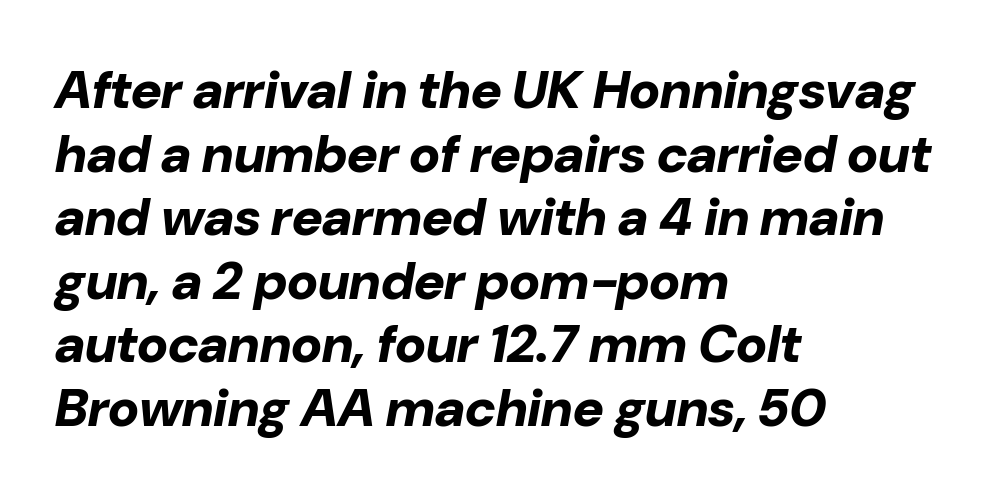
Do the characters align in a grid? No, the font is proportional. Spacing between characters is what you'd get straight out of the box. The whole block is typeset with a tilt. Caption: multi-line text, flush left, ragged right. What weight is shown? A full bold with thick strokes. Type without underlining.
